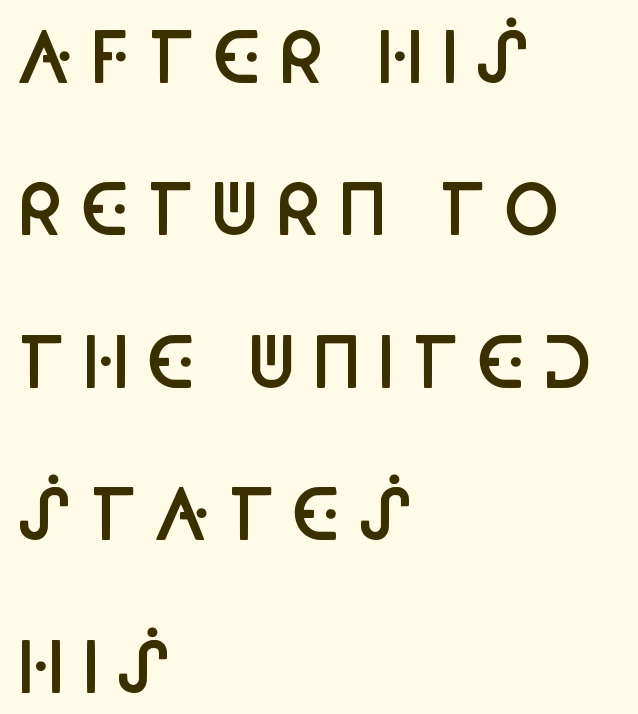
{"serif": "no", "italic": "no", "bold": "semi", "weight": "semibold", "width": "condensed", "stroke_contrast": "low", "x_height": "large", "monospaced": "no", "underline": "no", "align": "left", "line_spacing": "loose", "line_spacing_ratio": 2.21, "letter_spacing": "wide", "letter_spacing_em": 0.21, "glyph_px": 69}
